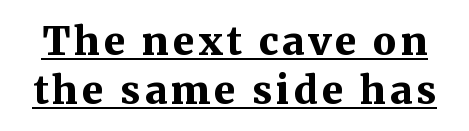
Q: Is the text bold? A: Yes.
Q: Is the text italic (slanted)? A: No, it is upright.
Q: Is the typeface a serif or a sans-serif typeface? A: Serif.
Q: Is the text underlined? A: Yes.
Q: Is the spacing between lines tight, normal or loose? A: Normal.
Q: Width (condensed, normal, or wide)? A: Normal.
Q: Stroke contrast? A: Medium.
Q: x-height? A: Medium.
Q: Monospaced? A: No.
